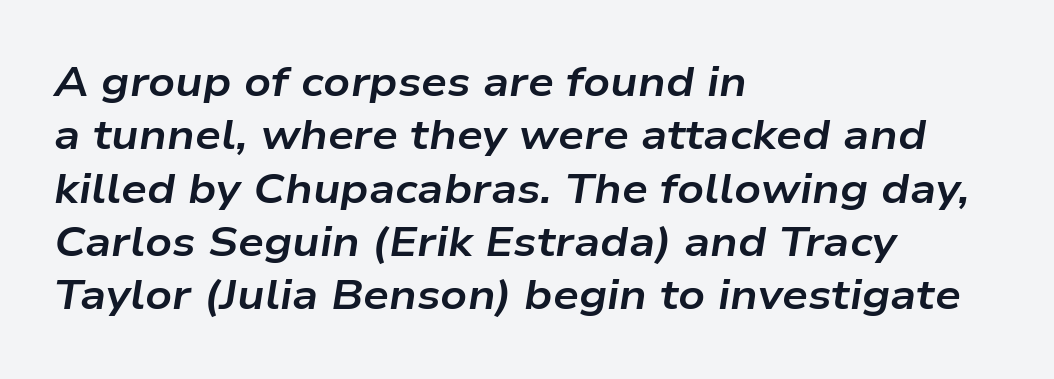
The tracking reads as untouched default to a designer's eye. The face used here is proportionally spaced, like ordinary book or web type. Is there much room between lines? A standard amount, neither cramped nor airy. The glyphs look as if they've been sheared to an angle. Does the copy run flush right? No — it runs flush left. This is heavy type, rendered in bold.
